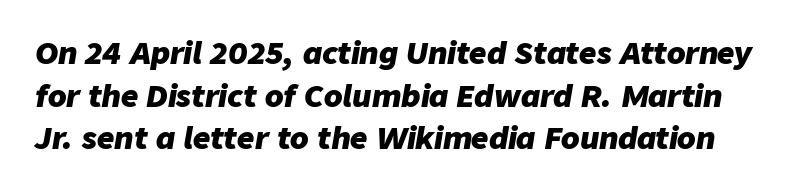
The image shows 30 px heavy type, italic (leaning right); set normal line spacing (1.42x), normal letter spacing, not underlined; low stroke contrast and a medium x-height.
